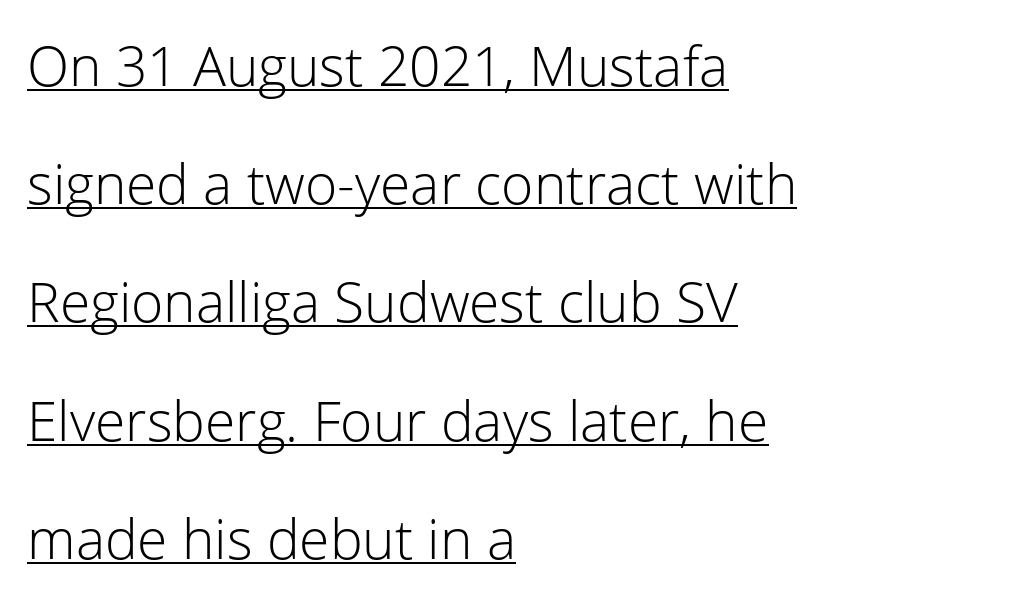
The image shows 55 px light sans-serif type, upright; set left-aligned, loose line spacing (2.15x), normal letter spacing, underlined; low stroke contrast and a medium x-height.
